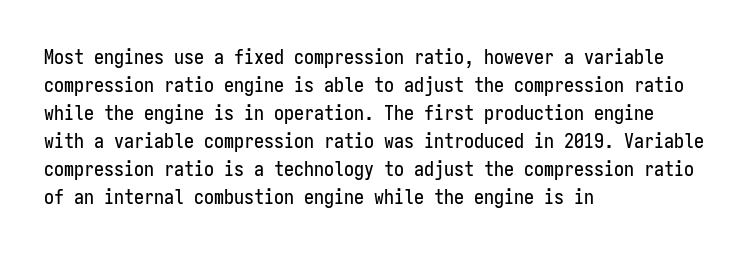
{"italic": "no", "underline": "no", "align": "left", "line_spacing": "normal", "line_spacing_ratio": 1.4, "letter_spacing": "normal", "letter_spacing_em": 0.0, "glyph_px": 20}
